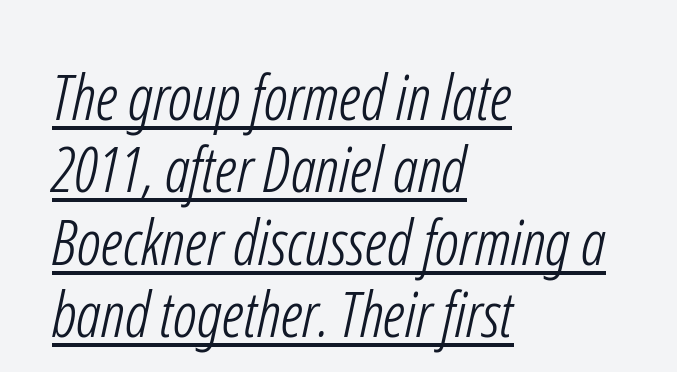
The rendering uses natural spacing where letterforms have individual widths. Note: no serifs on the glyphs. The lines are packed closely together with very little leading. Default kerning and tracking; the words read as compact shapes. Weight class: somewhere from thin through regular.
